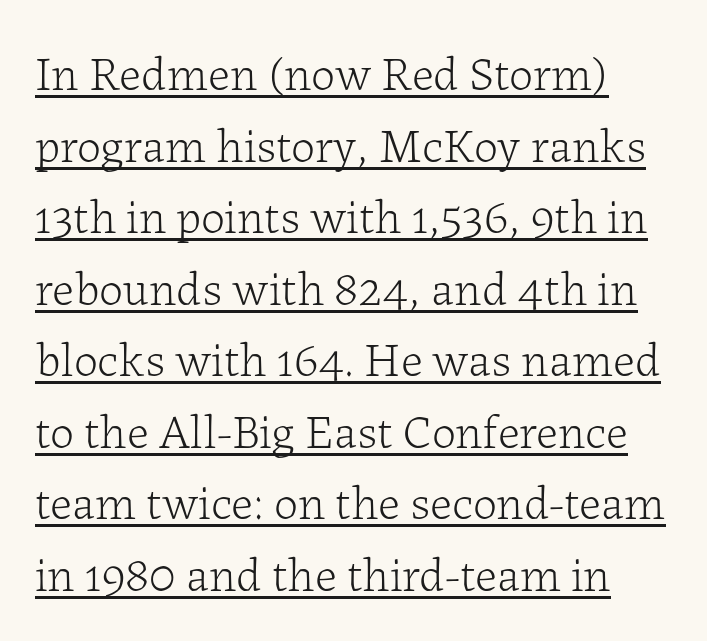
{"serif": "yes", "italic": "no", "bold": "no", "weight": "light", "width": "normal", "stroke_contrast": "low", "x_height": "medium", "monospaced": "no", "underline": "yes", "line_spacing": "normal", "line_spacing_ratio": 1.49, "letter_spacing": "normal", "letter_spacing_em": 0.0, "glyph_px": 48}
